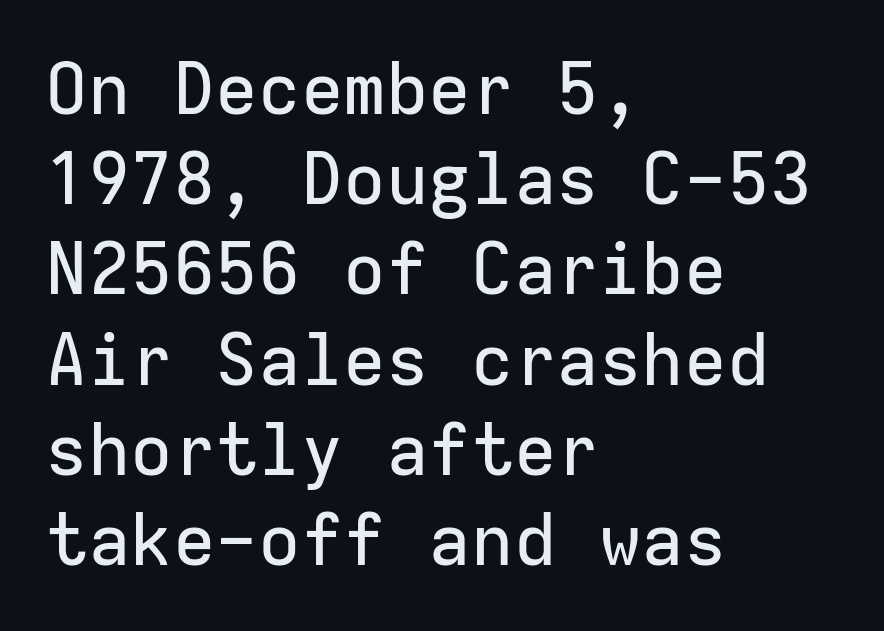
The image shows 71 px sans-serif type, upright, monospaced; set left-aligned, normal line spacing (1.27x), normal letter spacing, not underlined; low stroke contrast and a medium x-height.
